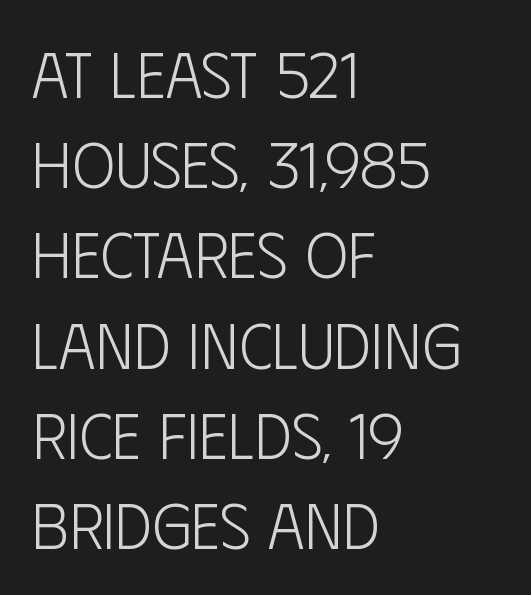
{"serif": "no", "italic": "no", "bold": "no", "weight": "light", "width": "condensed", "stroke_contrast": "low", "x_height": "large", "monospaced": "no", "underline": "no", "align": "left", "line_spacing": "normal", "line_spacing_ratio": 1.41, "letter_spacing": "normal", "letter_spacing_em": 0.0, "glyph_px": 64}
